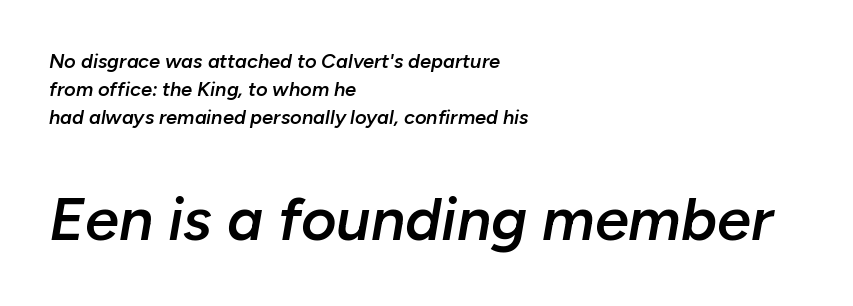
Heft: intermediate — a semibold. Compare the two chunks: the lower has the greater cap height. Italic? Definitely — the glyphs are oblique. Do the characters align in a grid? No, the font is proportional. Horizontally, the lines are justified to the leading edge only.
